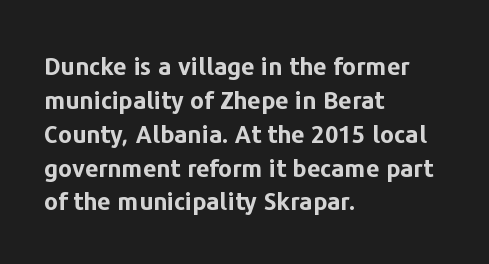
The image shows 24 px bold type, upright; set left-aligned, normal line spacing (1.41x), normal letter spacing, not underlined.
